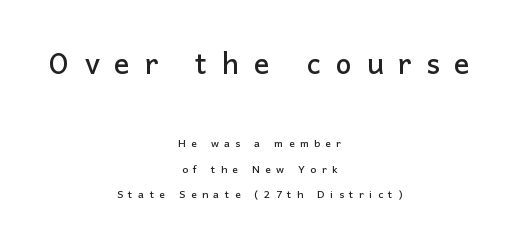
{"serif": "no", "italic": "no", "width": "normal", "stroke_contrast": "low", "x_height": "medium", "monospaced": "no", "underline": "no", "align": "center", "line_spacing_ratio": 1.81, "letter_spacing": "wide", "letter_spacing_em": 0.39, "larger_block": "first", "size_ratio": 2.71, "glyph_px": 38}
